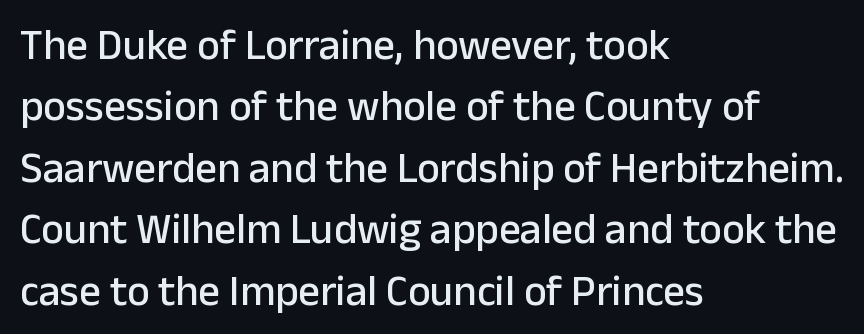
{"serif": "no", "italic": "no", "width": "normal", "stroke_contrast": "low", "x_height": "medium", "monospaced": "no", "underline": "no", "align": "left", "line_spacing": "normal", "line_spacing_ratio": 1.43, "letter_spacing": "normal", "letter_spacing_em": 0.0, "glyph_px": 43}
